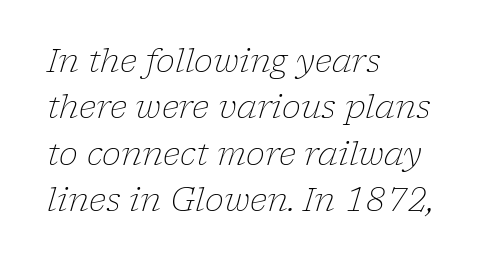
The image shows 32 px light serif type, italic (leaning right); set left-aligned, normal line spacing (1.45x), normal letter spacing, not underlined; low stroke contrast and a medium x-height.
